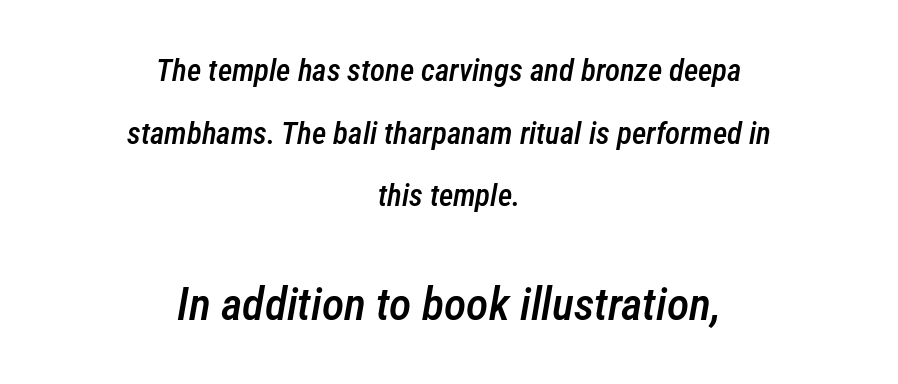
The image shows 46 px semibold, condensed type, italic (leaning right); set centered, loose line spacing (2.02x), normal letter spacing, not underlined; the second (bottom) block is 1.48x larger; low stroke contrast and a medium x-height.
